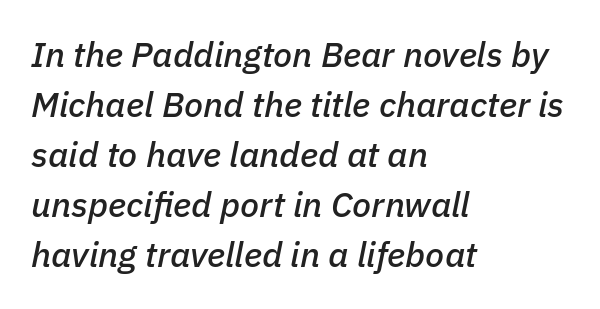
Italic? Definitely — the glyphs are oblique. Think of a printed novel: that variable character pitch is what you see here. Characters follow at the spacing the type designer built in. How would I describe the line gaps? Plain and ordinary. Descenders are the only things crossing below the line. This rendering uses left alignment, leaving the right contour irregular.
